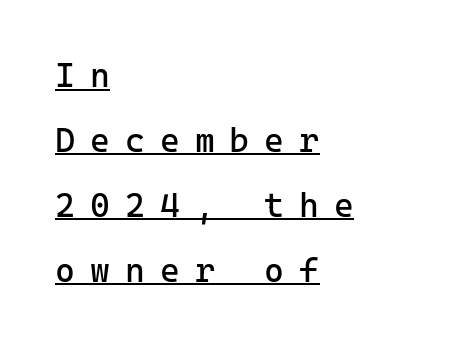
Tracking here is generous; glyphs stand well apart from one another. Looks like someone drew a line under every word here. These glyphs show unthickened strokes, regular width or finer. This is the regular roman posture of the typeface.
